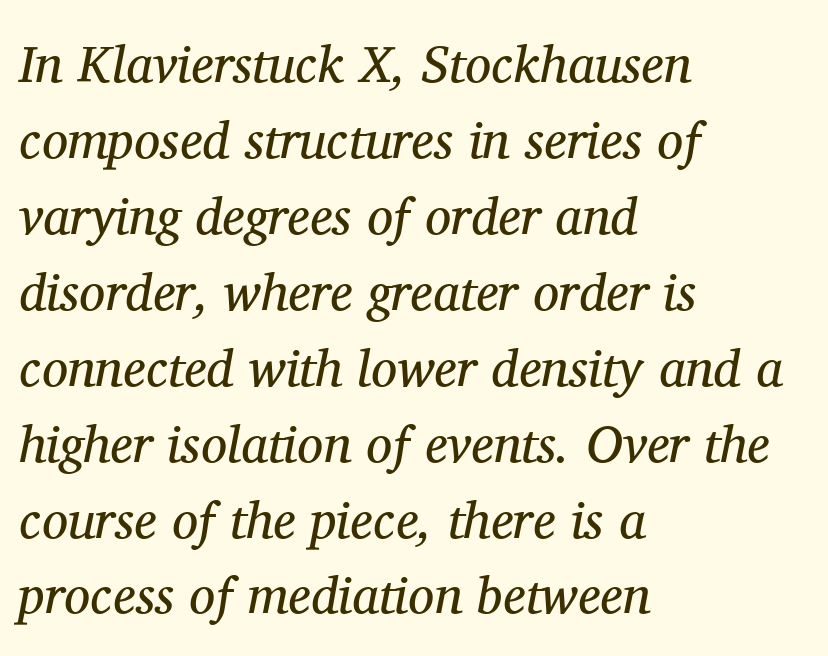
The face used here is proportionally spaced, like ordinary book or web type. Heft: none added — not bold. The glyphs look as if they've been sheared to an angle. Where is the straight margin? On the left.
